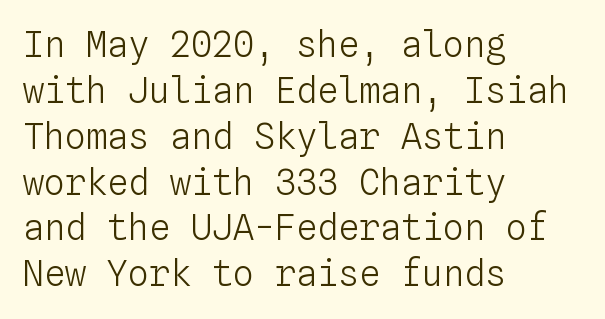
No extra ink here — the face is not bold. Horizontal alignment here is leftward, the default for most running prose. The area under the type is left untouched. Italic? Not at all — the glyphs are vertical. Interline gaps are of average width in this sample. A typesetter would call this zero additional tracking.
